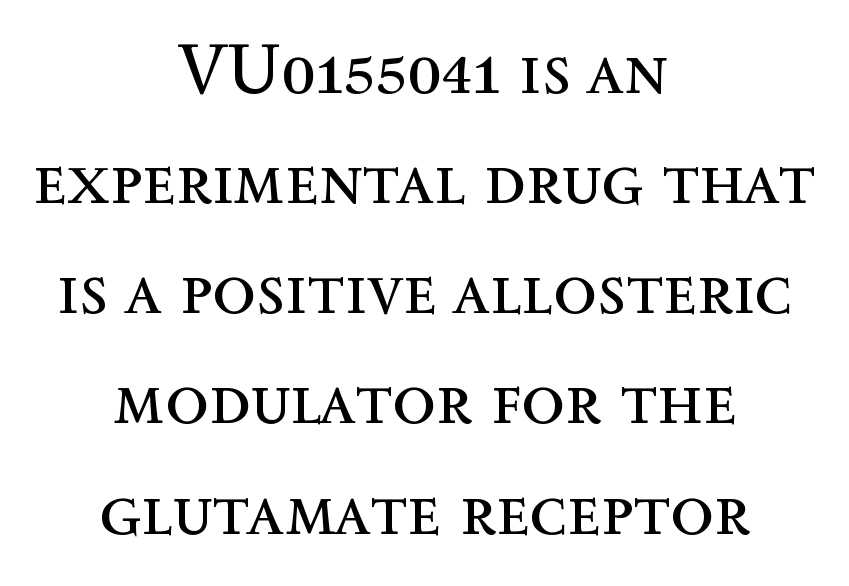
Q: Is the text bold? A: No.
Q: Is the text italic (slanted)? A: No, it is upright.
Q: Is the text underlined? A: No.
Q: How is the paragraph aligned? A: Centered.
Q: Is the spacing between letters normal or unusually wide? A: Normal.
Q: Is the spacing between lines tight, normal or loose? A: Normal.
Q: Width (condensed, normal, or wide)? A: Normal.
Q: x-height? A: Medium.
Q: Monospaced? A: No.
